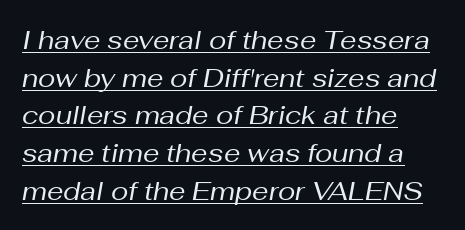
Q: Is the text bold? A: No.
Q: Is the text italic (slanted)? A: Yes, it leans right by about 10 degrees.
Q: Is the text underlined? A: Yes.
Q: How is the paragraph aligned? A: Left-aligned.
Q: Is the spacing between letters normal or unusually wide? A: Normal.
Q: Is the spacing between lines tight, normal or loose? A: Normal.
